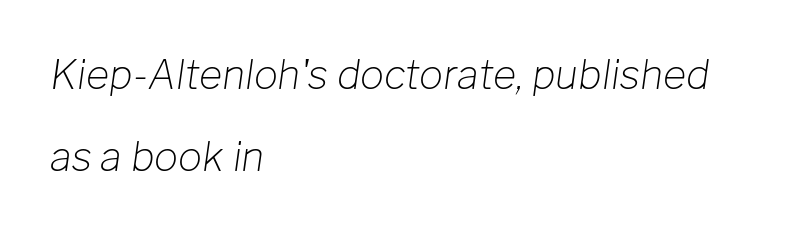
Q: Is the text bold? A: No.
Q: Is the text italic (slanted)? A: Yes, it leans right by about 8 degrees.
Q: Is the text underlined? A: No.
Q: How is the paragraph aligned? A: Left-aligned.
Q: Is the spacing between letters normal or unusually wide? A: Normal.
Q: Is the spacing between lines tight, normal or loose? A: Loose.
Q: Width (condensed, normal, or wide)? A: Normal.
Q: Stroke contrast? A: Low.
Q: x-height? A: Medium.
Q: Monospaced? A: No.
